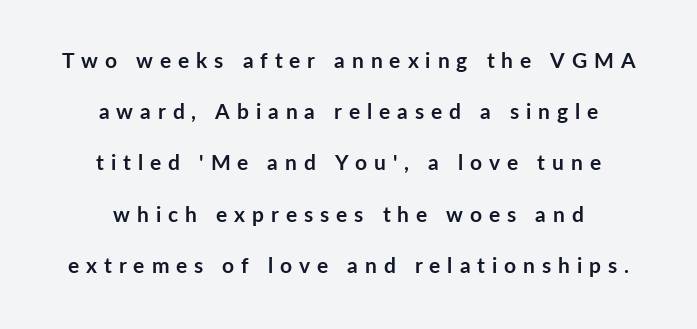
The image shows 21 px bold type, upright; set centered, loose line spacing (2.44x), unusually wide letter spacing (+0.33 em), not underlined.
